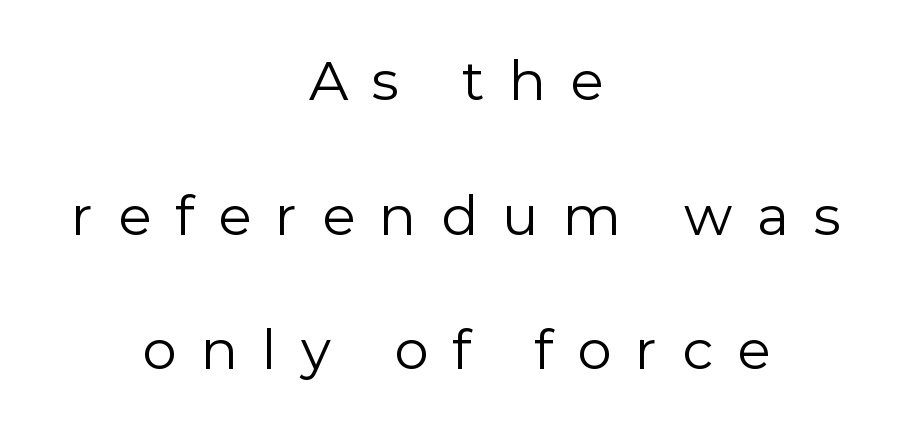
{"serif": "no", "italic": "no", "bold": "no", "weight": "regular", "width": "normal", "x_height": "medium", "monospaced": "no", "underline": "no", "align": "center", "line_spacing": "loose", "line_spacing_ratio": 2.45, "letter_spacing": "wide", "letter_spacing_em": 0.44, "glyph_px": 55}
